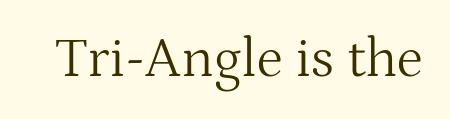
{"serif": "yes", "italic": "no", "bold": "no", "weight": "light", "width": "normal", "stroke_contrast": "medium", "x_height": "medium", "monospaced": "no", "underline": "no", "letter_spacing": "normal", "letter_spacing_em": 0.0, "glyph_px": 56}
